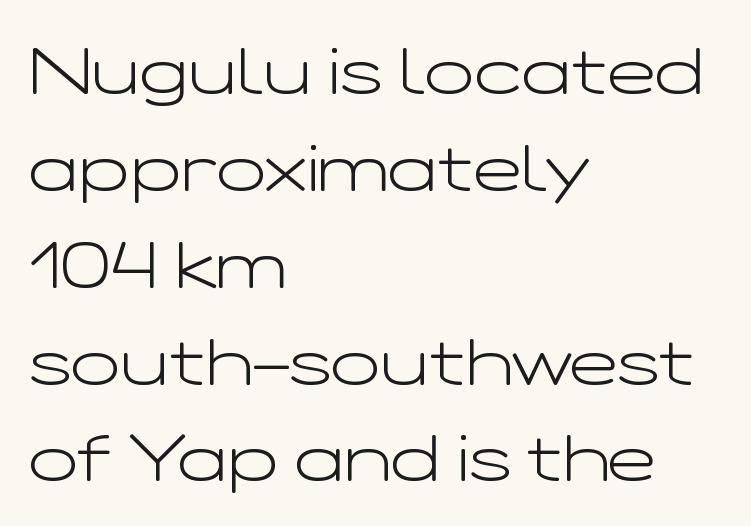
{"serif": "no", "italic": "no", "bold": "no", "weight": "light", "width": "wide", "stroke_contrast": "low", "x_height": "medium", "monospaced": "no", "underline": "no", "align": "left", "line_spacing": "normal", "line_spacing_ratio": 1.49, "letter_spacing": "normal", "letter_spacing_em": 0.0, "glyph_px": 65}
